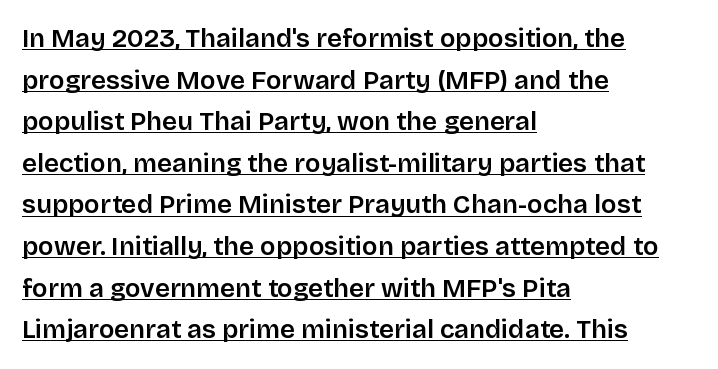
Beneath each row of characters lies a ruled line. The line-height multiplier appears to be the usual default. The font's upright variant was chosen for this text. Between one letter and the next there's only the usual sliver of space. The compositor pushed each line to the left boundary.
